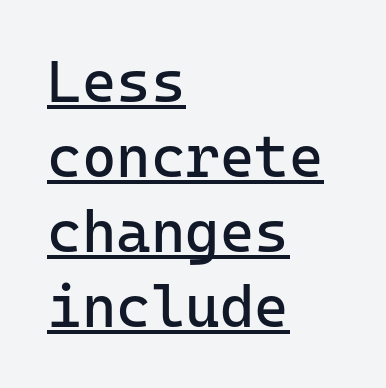
The image shows 59 px regular-weight sans-serif type, upright, monospaced; set left-aligned, normal line spacing (1.27x), normal letter spacing, underlined; low stroke contrast and a medium x-height.
